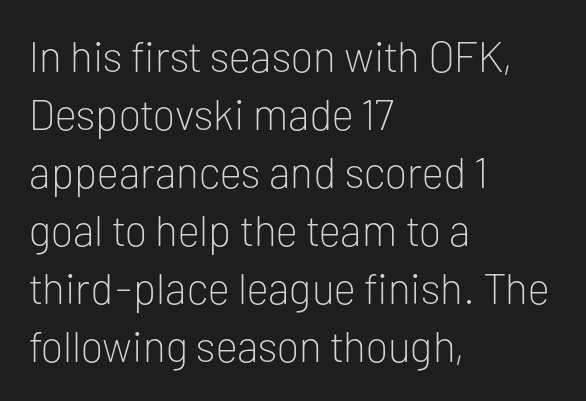
Note the varied advance widths — an 'i' is clearly narrower than an 'm'. Each row of text sits above clean, open space. Students, observe: this is what conventionally led text looks like. In CSS terms this would be text-align: left. The specimen reads as upright at a glance. How are the letters spaced? Ordinarily, with no added tracking.
